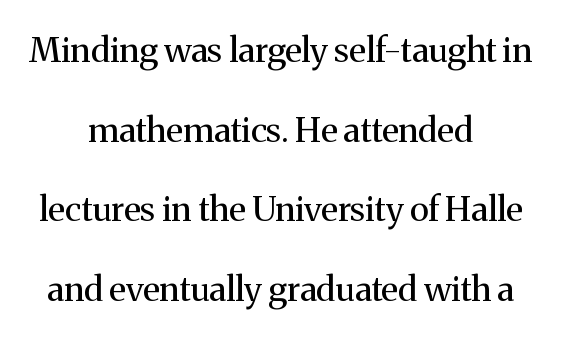
The image shows 34 px regular-weight serif type, upright; set centered, loose line spacing (2.34x), normal letter spacing, not underlined; medium stroke contrast and a medium x-height.
